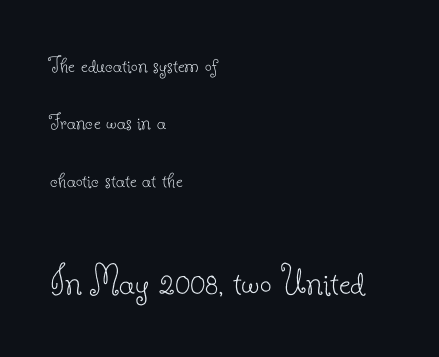
Q: Is the text bold? A: No.
Q: Is the text italic (slanted)? A: No, it is upright.
Q: Is the typeface a serif or a sans-serif typeface? A: Serif.
Q: Is the text underlined? A: No.
Q: How is the paragraph aligned? A: Left-aligned.
Q: Is the spacing between letters normal or unusually wide? A: Normal.
Q: Is the spacing between lines tight, normal or loose? A: Loose.
Q: Which block of text is set in a larger size, the first (top) or the second (bottom)? A: The second (bottom) one.
Q: Width (condensed, normal, or wide)? A: Normal.
Q: Stroke contrast? A: Low.
Q: x-height? A: Small.
Q: Monospaced? A: No.
